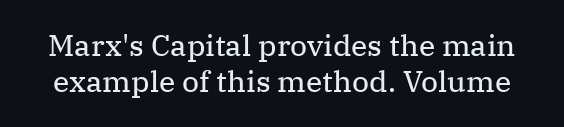
Look at the tracking — it's just the regular setting, nothing added. Tall strokes in this sample are plumb rather than angled. Each stroke keeps to a modest, everyday thickness or less. Is this a fixed-width face? No — the glyphs have proportional, varying widths. Letterform terminals end in serifs throughout the passage. Only glyphs here, with clear space below each row.
